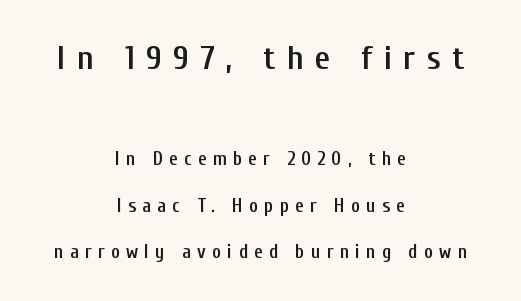
Q: Is the text bold? A: Semi-bold.
Q: Is the text italic (slanted)? A: No, it is upright.
Q: Is the typeface a serif or a sans-serif typeface? A: Sans-serif.
Q: Is the text underlined? A: No.
Q: How is the paragraph aligned? A: Centered.
Q: Is the spacing between letters normal or unusually wide? A: Unusually wide.
Q: Is the spacing between lines tight, normal or loose? A: Loose.
Q: Which block of text is set in a larger size, the first (top) or the second (bottom)? A: The first (top) one.
Q: Width (condensed, normal, or wide)? A: Condensed.
Q: Stroke contrast? A: Low.
Q: x-height? A: Medium.
Q: Monospaced? A: No.
